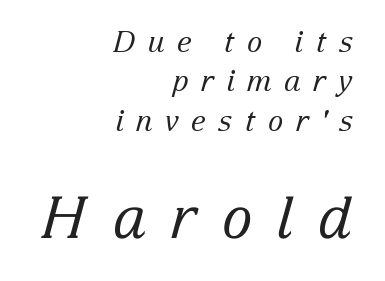
{"serif": "yes", "italic": "yes", "lean": "right", "slant_degrees": 15, "bold": "no", "weight": "regular", "width": "normal", "stroke_contrast": "low", "x_height": "medium", "monospaced": "no", "underline": "no", "align": "right", "line_spacing": "normal", "line_spacing_ratio": 1.36, "letter_spacing": "wide", "letter_spacing_em": 0.42, "larger_block": "second", "size_ratio": 2.0, "glyph_px": 58}
